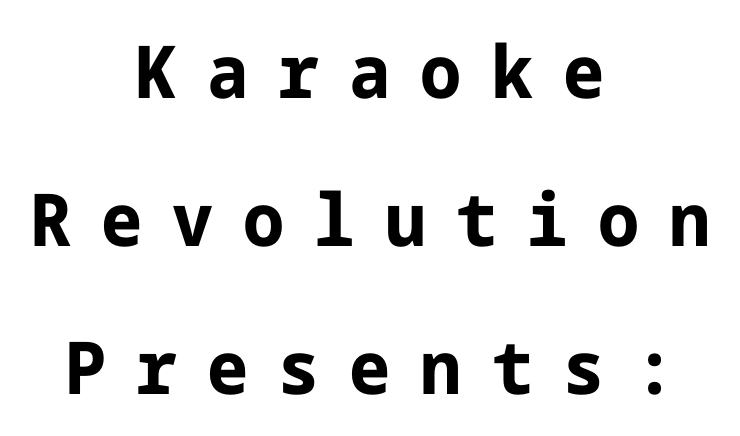
Q: Is the text bold? A: Yes.
Q: Is the text italic (slanted)? A: No, it is upright.
Q: Is the typeface a serif or a sans-serif typeface? A: Sans-serif.
Q: Is the text underlined? A: No.
Q: How is the paragraph aligned? A: Centered.
Q: Is the spacing between letters normal or unusually wide? A: Unusually wide.
Q: Is the spacing between lines tight, normal or loose? A: Loose.
Q: Width (condensed, normal, or wide)? A: Normal.
Q: Stroke contrast? A: Low.
Q: x-height? A: Medium.
